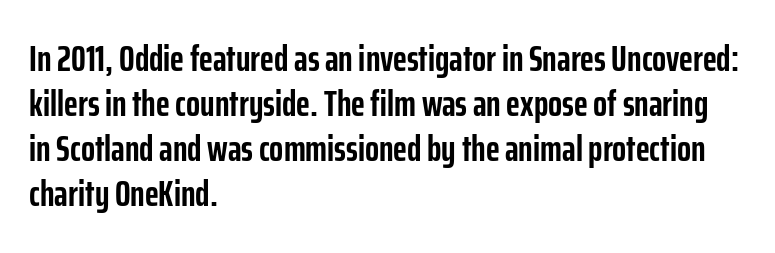
Q: Is the text bold? A: Yes.
Q: Is the text italic (slanted)? A: No, it is upright.
Q: Is the typeface a serif or a sans-serif typeface? A: Sans-serif.
Q: Is the text underlined? A: No.
Q: How is the paragraph aligned? A: Left-aligned.
Q: Is the spacing between letters normal or unusually wide? A: Normal.
Q: Width (condensed, normal, or wide)? A: Condensed.
Q: Stroke contrast? A: Low.
Q: x-height? A: Medium.
Q: Monospaced? A: No.
